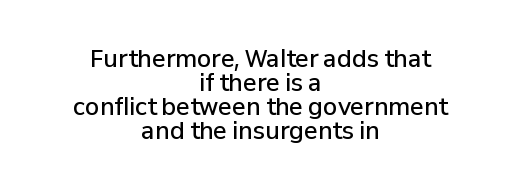
This rendering uses center alignment, leaving both contours irregular but symmetric. Weight: semibold (demi). Ascenders rise straight up at ninety degrees. In terms of leading, this rendering errs on the cramped side.
